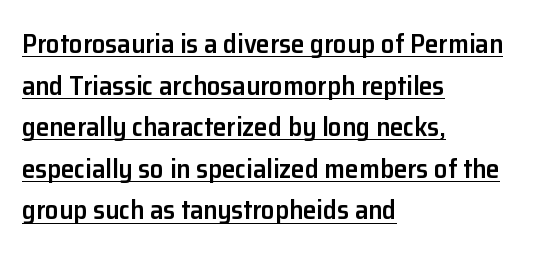
{"italic": "no", "bold": "semi", "underline": "yes", "align": "left", "line_spacing": "normal", "line_spacing_ratio": 1.54, "letter_spacing": "normal", "letter_spacing_em": 0.0, "glyph_px": 27}
